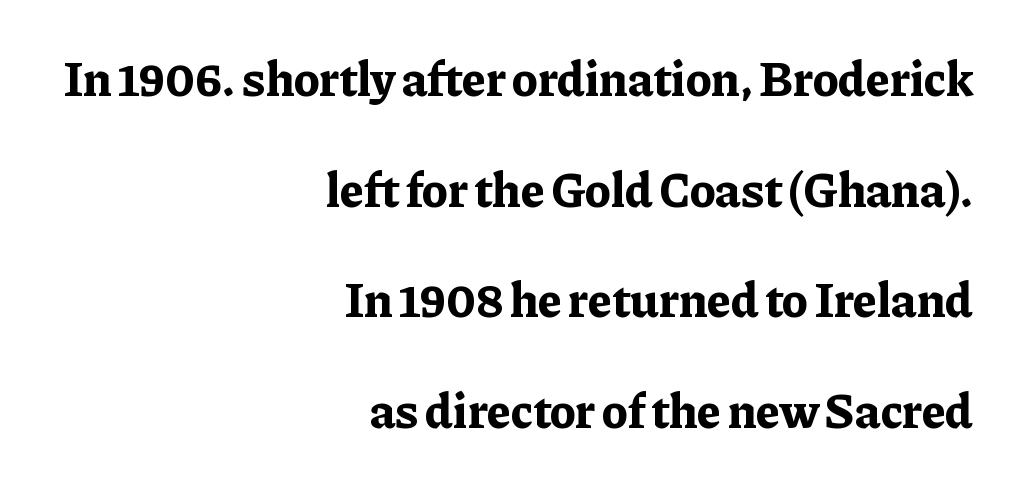
Q: Is the text bold? A: Yes.
Q: Is the text italic (slanted)? A: No, it is upright.
Q: Is the typeface a serif or a sans-serif typeface? A: Serif.
Q: Is the text underlined? A: No.
Q: How is the paragraph aligned? A: Right-aligned.
Q: Is the spacing between letters normal or unusually wide? A: Normal.
Q: Is the spacing between lines tight, normal or loose? A: Loose.
Q: Width (condensed, normal, or wide)? A: Normal.
Q: Stroke contrast? A: Low.
Q: x-height? A: Medium.
Q: Monospaced? A: No.
